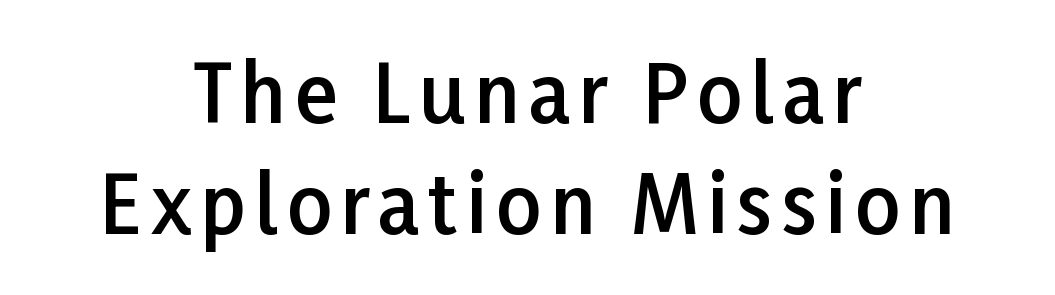
{"serif": "no", "italic": "no", "bold": "semi", "weight": "semibold", "width": "normal", "stroke_contrast": "low", "x_height": "medium", "monospaced": "no", "underline": "no", "align": "center", "line_spacing": "normal", "line_spacing_ratio": 1.41, "glyph_px": 79}
